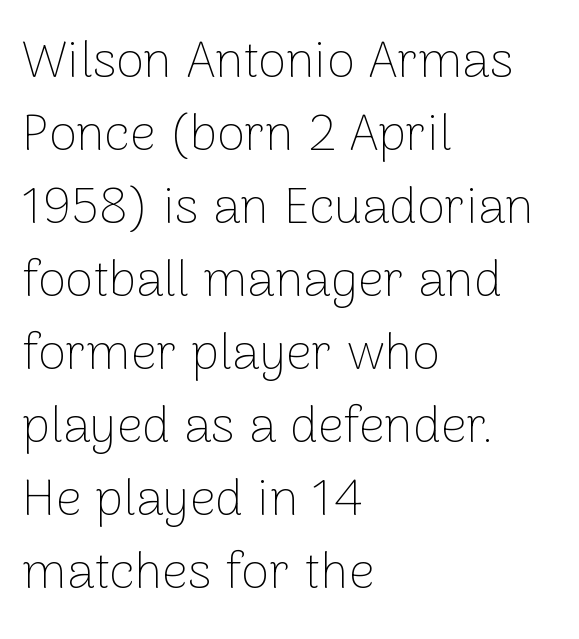
Q: Is the text bold? A: No.
Q: Is the text italic (slanted)? A: No, it is upright.
Q: Is the typeface a serif or a sans-serif typeface? A: Sans-serif.
Q: Is the text underlined? A: No.
Q: How is the paragraph aligned? A: Left-aligned.
Q: Is the spacing between letters normal or unusually wide? A: Normal.
Q: Is the spacing between lines tight, normal or loose? A: Normal.
Q: Width (condensed, normal, or wide)? A: Normal.
Q: Stroke contrast? A: Low.
Q: x-height? A: Medium.
Q: Monospaced? A: No.
